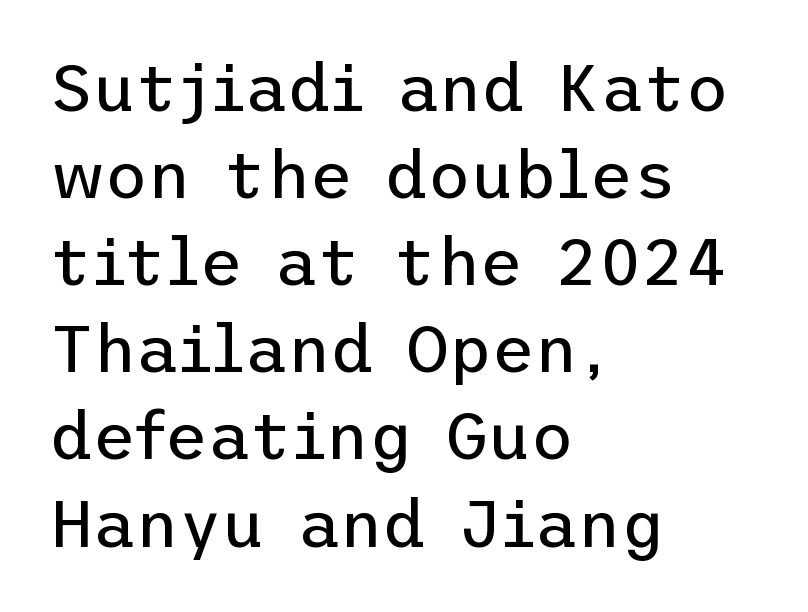
Q: Is the text bold? A: No.
Q: Is the text italic (slanted)? A: No, it is upright.
Q: Is the typeface a serif or a sans-serif typeface? A: Sans-serif.
Q: Is the text underlined? A: No.
Q: How is the paragraph aligned? A: Left-aligned.
Q: Is the spacing between letters normal or unusually wide? A: Normal.
Q: Is the spacing between lines tight, normal or loose? A: Normal.
Q: Width (condensed, normal, or wide)? A: Normal.
Q: Stroke contrast? A: Low.
Q: x-height? A: Medium.
